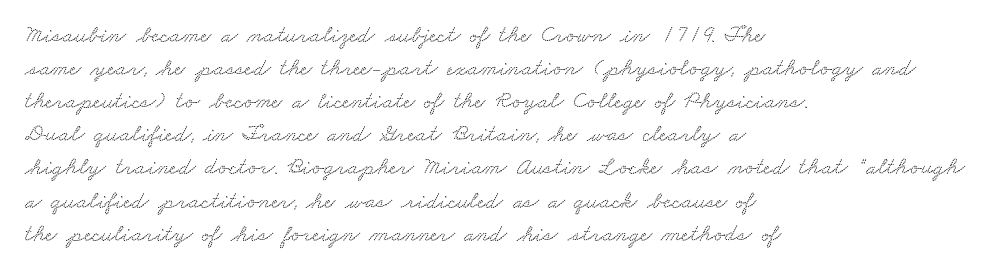
{"underline": "no", "align": "left", "line_spacing": "normal", "line_spacing_ratio": 1.38, "letter_spacing": "normal", "letter_spacing_em": 0.0, "glyph_px": 24}
